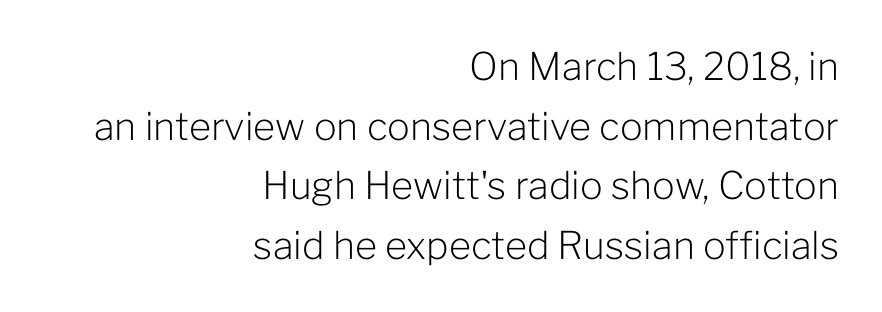
The image shows 38 px light sans-serif type, upright; set right-aligned, normal line spacing (1.57x), normal letter spacing, not underlined; low stroke contrast and a medium x-height.
